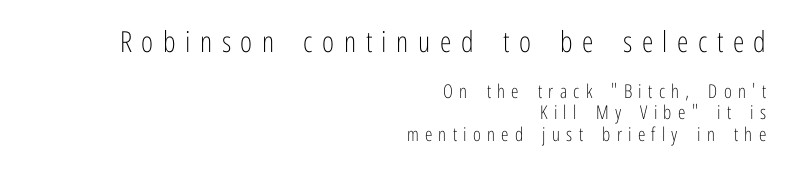
Q: Is the text bold? A: No.
Q: Is the text italic (slanted)? A: No, it is upright.
Q: Is the typeface a serif or a sans-serif typeface? A: Sans-serif.
Q: Is the text underlined? A: No.
Q: How is the paragraph aligned? A: Right-aligned.
Q: Is the spacing between letters normal or unusually wide? A: Unusually wide.
Q: Is the spacing between lines tight, normal or loose? A: Tight.
Q: Which block of text is set in a larger size, the first (top) or the second (bottom)? A: The first (top) one.
Q: Width (condensed, normal, or wide)? A: Condensed.
Q: Stroke contrast? A: Low.
Q: x-height? A: Medium.
Q: Monospaced? A: No.
